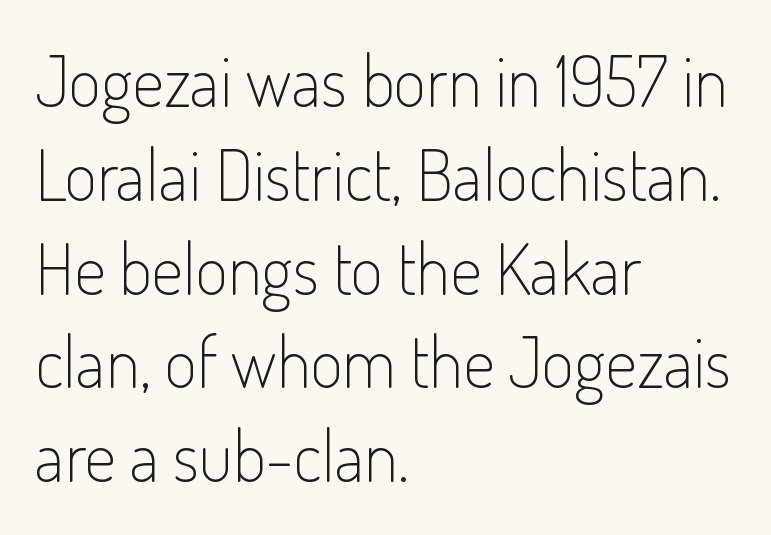
The image shows 70 px light, condensed sans-serif type, upright; set left-aligned, normal line spacing (1.34x), normal letter spacing, not underlined; low stroke contrast and a small x-height.
